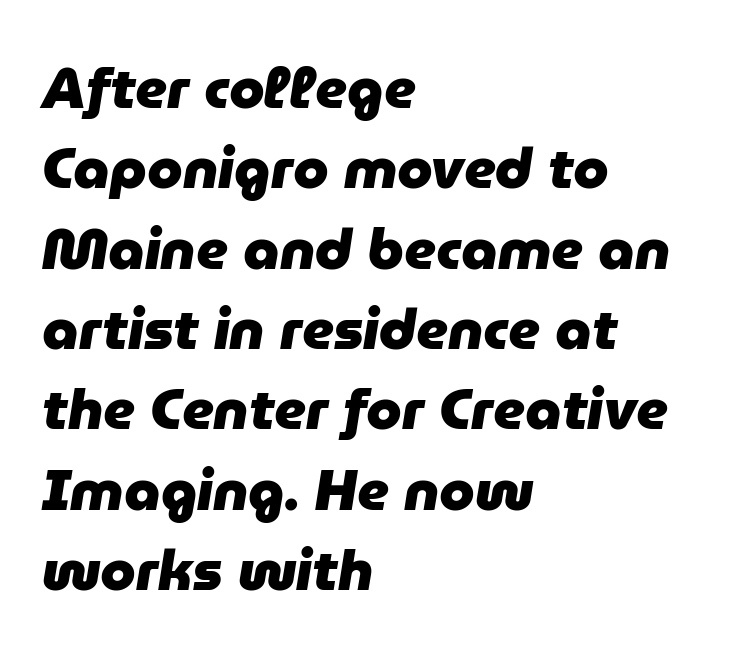
Line spacing here is normal. Short and long lines alike share a common starting point at left. How are the letters spaced? Ordinarily, with no added tracking. The gap between lines stays unmarked. You could not count columns in this text — the font is proportionally spaced. Thick stems and heavy bowls — unmistakably bold.
